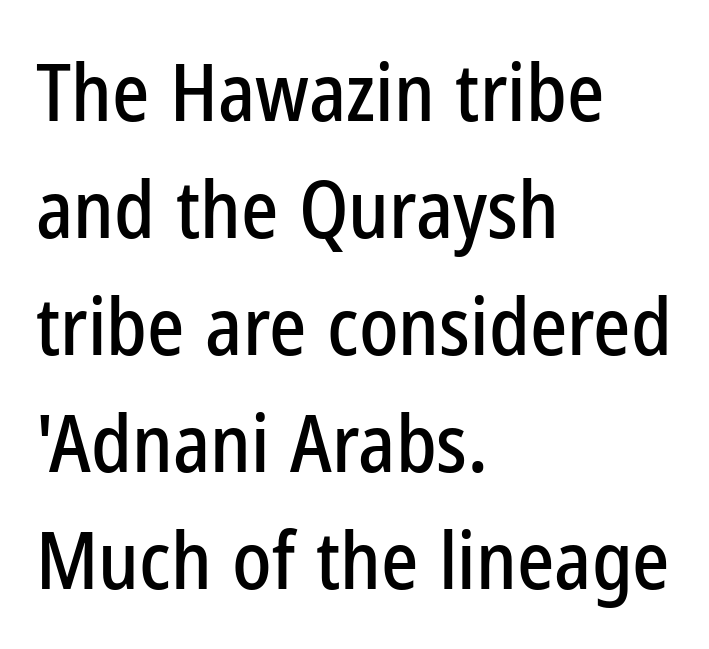
The paragraph shown leans on its left margin. What's the leading like? Ordinary, nothing unusual. The glyphs in this specimen are sans serif. The face used here is rendered with its standard letterfit. Has an underline been added? It has not. Ordinary non-slanted type is in use.
